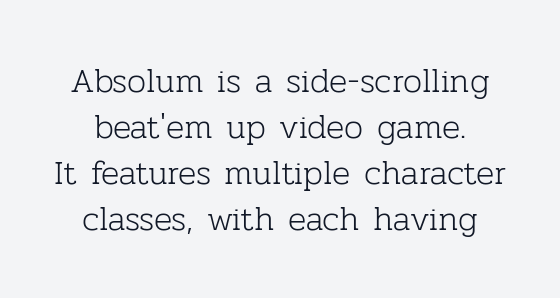
Q: Is the text bold? A: No.
Q: Is the text italic (slanted)? A: No, it is upright.
Q: Is the typeface a serif or a sans-serif typeface? A: Serif.
Q: Is the text underlined? A: No.
Q: Is the spacing between letters normal or unusually wide? A: Normal.
Q: Is the spacing between lines tight, normal or loose? A: Normal.
Q: Width (condensed, normal, or wide)? A: Normal.
Q: Stroke contrast? A: Low.
Q: x-height? A: Medium.
Q: Monospaced? A: No.
